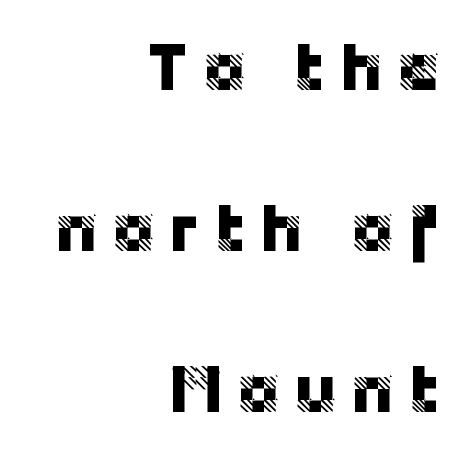
Q: Is the text italic (slanted)? A: No, it is upright.
Q: Is the typeface a serif or a sans-serif typeface? A: Sans-serif.
Q: Is the text underlined? A: No.
Q: How is the paragraph aligned? A: Right-aligned.
Q: Is the spacing between lines tight, normal or loose? A: Loose.
Q: Width (condensed, normal, or wide)? A: Normal.
Q: Stroke contrast? A: Low.
Q: x-height? A: Large.
Q: Monospaced? A: No.
